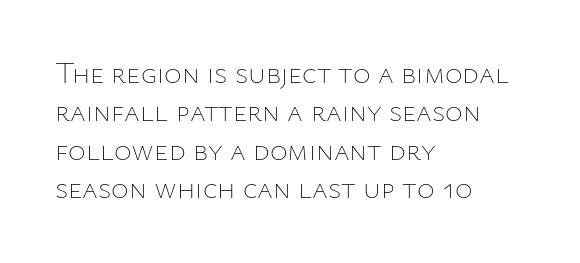
The image shows 30 px thin type, upright; set left-aligned, normal line spacing (1.28x), normal letter spacing, not underlined; low stroke contrast and a medium x-height.
